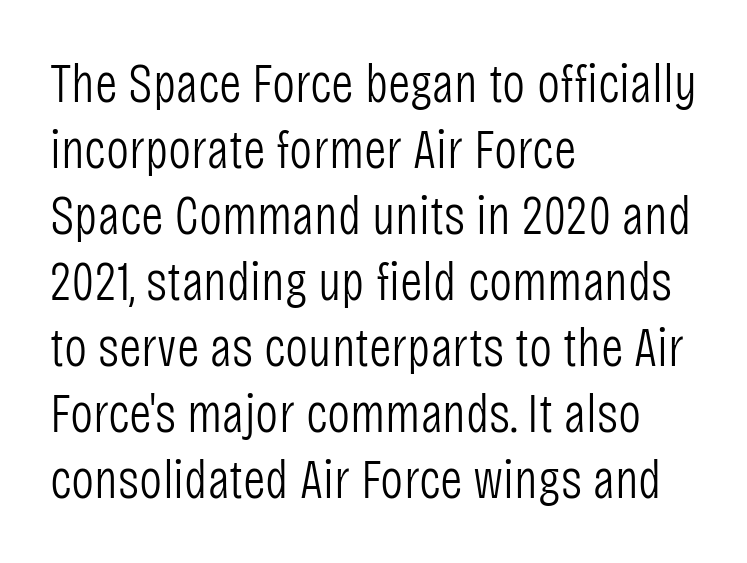
The image shows 55 px light, condensed sans-serif type, upright; set left-aligned, line spacing 1.2x, normal letter spacing, not underlined; low stroke contrast and a large x-height.
